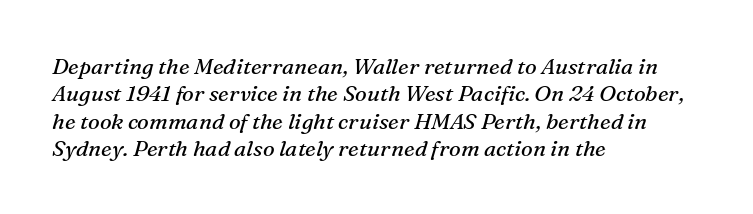
The image shows 22 px text type, italic (leaning right); set left-aligned, line spacing 1.24x, normal letter spacing, not underlined.
